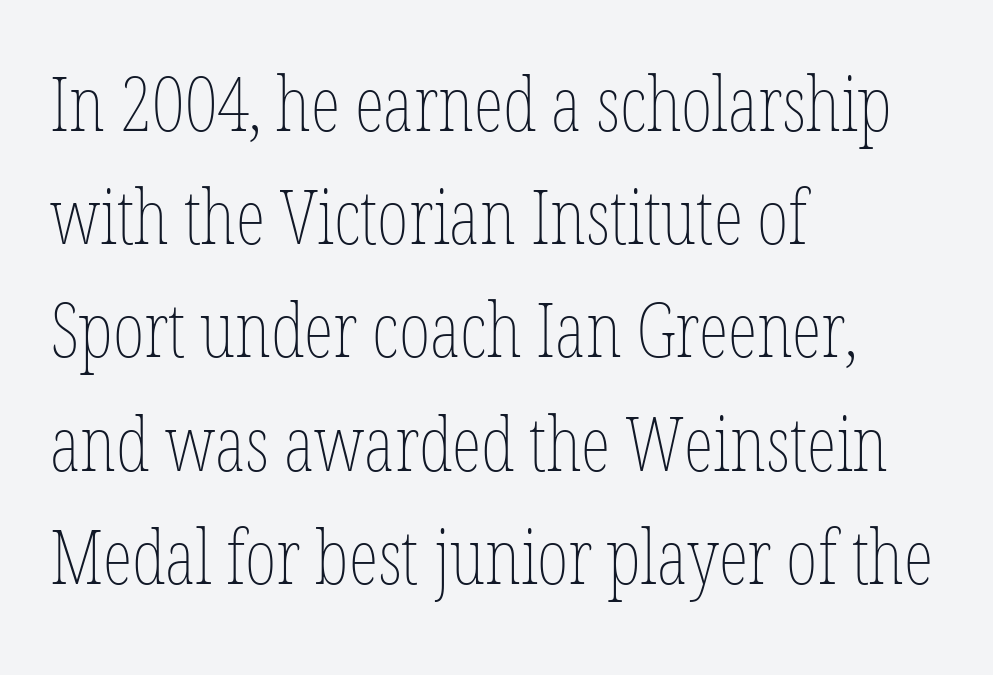
Here the designer chose a conventional face with non-uniform glyph widths. The weight tops out at a normal text grade. What stands out about the letter spacing? Nothing — it is the standard amount. All the whitespace from short lines collects on the right.
